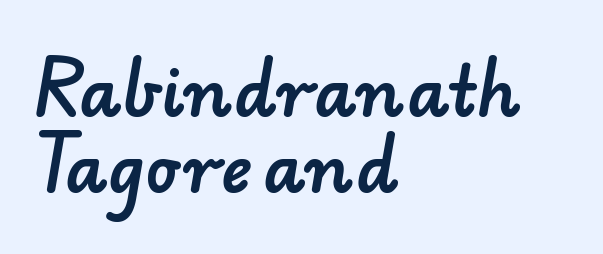
{"serif": "no", "width": "normal", "stroke_contrast": "low", "x_height": "small", "monospaced": "no", "underline": "no", "align": "left", "line_spacing": "tight", "line_spacing_ratio": 1.15, "letter_spacing": "normal", "letter_spacing_em": 0.0, "glyph_px": 66}
